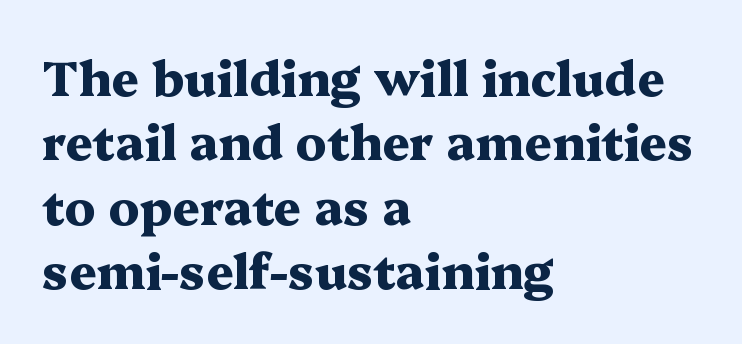
Q: Is the text bold? A: Yes.
Q: Is the text italic (slanted)? A: No, it is upright.
Q: Is the typeface a serif or a sans-serif typeface? A: Serif.
Q: Is the text underlined? A: No.
Q: How is the paragraph aligned? A: Left-aligned.
Q: Is the spacing between letters normal or unusually wide? A: Normal.
Q: Is the spacing between lines tight, normal or loose? A: Normal.
Q: Width (condensed, normal, or wide)? A: Wide.
Q: Stroke contrast? A: Medium.
Q: x-height? A: Medium.
Q: Monospaced? A: No.
